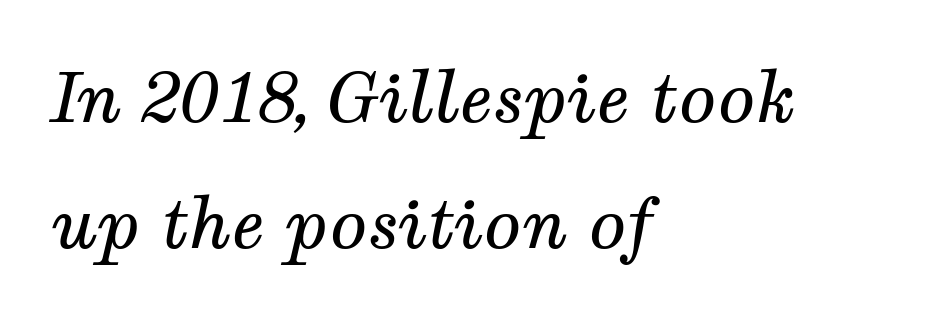
{"serif": "yes", "italic": "yes", "lean": "right", "slant_degrees": 12, "bold": "no", "weight": "regular", "width": "normal", "stroke_contrast": "medium", "x_height": "medium", "monospaced": "no", "underline": "no", "align": "left", "line_spacing_ratio": 1.82, "letter_spacing": "normal", "letter_spacing_em": 0.0, "glyph_px": 69}
